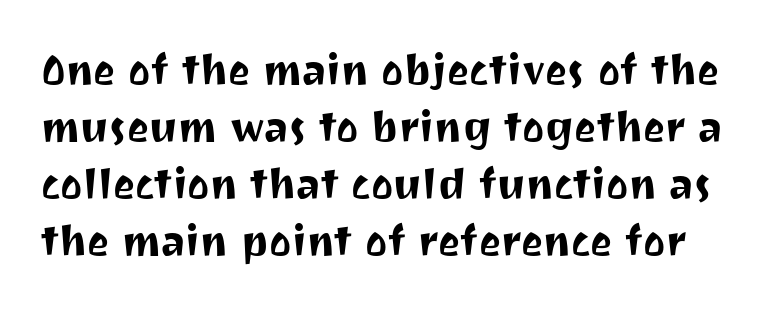
{"serif": "no", "italic": "no", "width": "normal", "stroke_contrast": "medium", "x_height": "medium", "monospaced": "no", "underline": "no", "line_spacing": "normal", "line_spacing_ratio": 1.36, "letter_spacing": "normal", "letter_spacing_em": 0.0, "glyph_px": 42}
